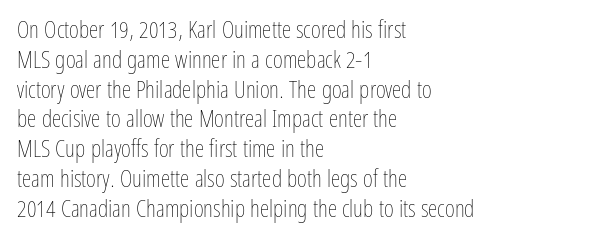
If you drew a line through each stem, it would be perfectly vertical. Tracking value appears to be zero — textbook default spacing. The rag falls on the right side of this text block. The face looks like a standard text weight, possibly lighter. The string is rendered with underlining switched off.
